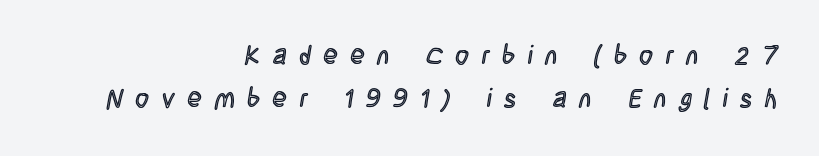
In terms of leading, this rendering sits right in the middle. Every row of glyphs terminates at an identical x-position on the right. Just letters on the line, the space beneath them empty. Loose tracking; the words dissolve into strings of separated letters.
